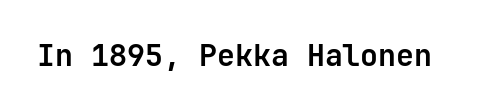
Posture: upright roman. The passage shown is typeset with a sans-serif family. Descender tails drop into unmarked territory. You could call the tracking neutral — neither tight nor loose. The sample has been set heavy, in full bold.
